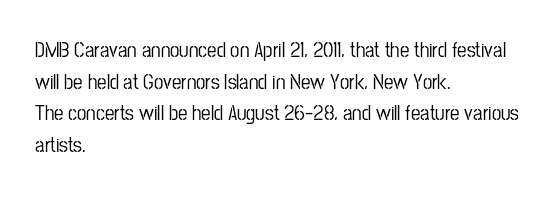
Q: Is the text italic (slanted)? A: No, it is upright.
Q: Is the text underlined? A: No.
Q: How is the paragraph aligned? A: Left-aligned.
Q: Is the spacing between letters normal or unusually wide? A: Normal.
Q: Is the spacing between lines tight, normal or loose? A: Normal.
